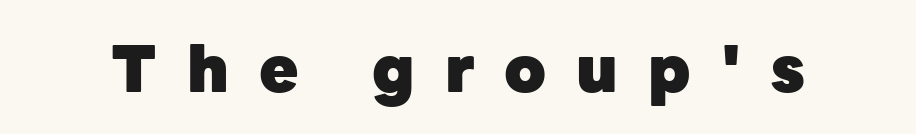
The glyphs are unaccompanied by any horizontal stroke below them. Spacing verdict: proportional, widths tailored to each character. Strong, thick strokes mark this as bold type. Every character sits straight up, as roman type does. These lines are composed in type without serifs. These lines have a slow, spaced-out rhythm from letter to letter.
